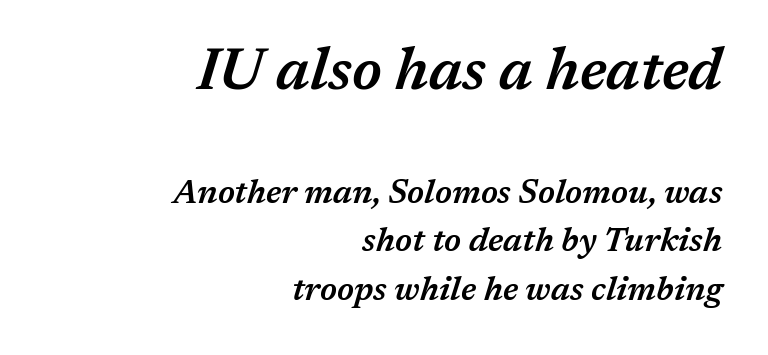
Students, observe: this is what conventionally led text looks like. The setting favours the right margin, as signatures and pull-quotes sometimes do. Is the type slanted? Yes — the strokes lean at a clear angle. Here the first block reads like a headline and the second like body copy. Glyph-to-glyph distance matches everyday printed text.
